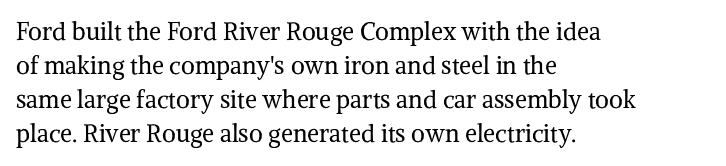
Just letters on the line, the space beneath them empty. The lines sit at an ordinary, default distance from one another. Reading down the block, your eye returns to a fixed left position each line. Think standard paragraph weight, or any step lighter than that.
